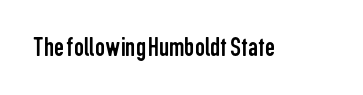
These lines are composed in type without serifs. Type without underlining. The letters advance in unequal steps, a hallmark of proportional type. Words appear dense and cohesive because spacing is normal.
